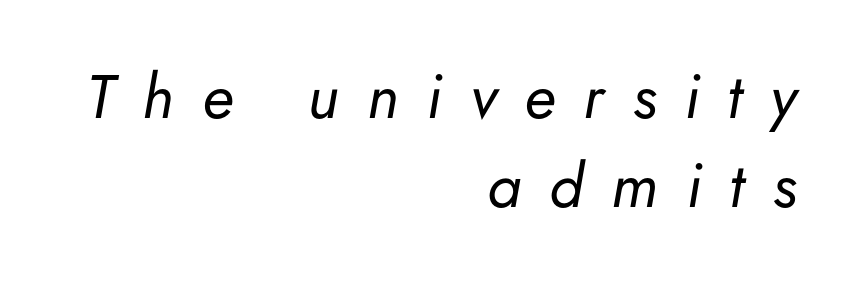
{"italic": "yes", "lean": "right", "slant_degrees": 5, "bold": "no", "weight": "regular", "width": "normal", "stroke_contrast": "low", "x_height": "small", "monospaced": "no", "underline": "no", "align": "right", "line_spacing": "normal", "line_spacing_ratio": 1.44, "letter_spacing": "wide", "letter_spacing_em": 0.45, "glyph_px": 62}
